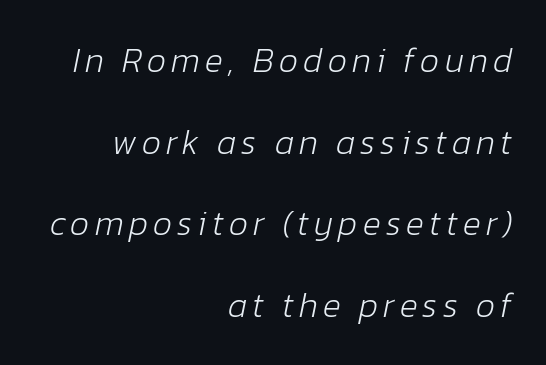
Q: Is the text bold? A: No.
Q: Is the text italic (slanted)? A: Yes, it leans right by about 12 degrees.
Q: Is the text underlined? A: No.
Q: How is the paragraph aligned? A: Right-aligned.
Q: Is the spacing between lines tight, normal or loose? A: Loose.
Q: Width (condensed, normal, or wide)? A: Normal.
Q: Stroke contrast? A: Low.
Q: x-height? A: Medium.
Q: Monospaced? A: No.
